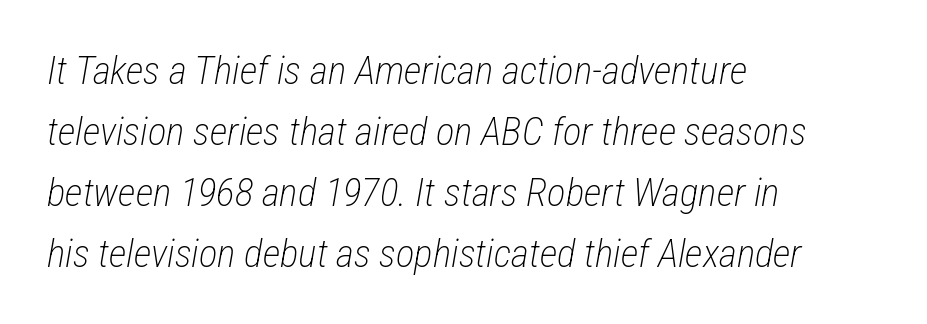
The paragraph shown leans on its left margin. Plain, unruled lines of type. The glyphs look as if they've been sheared to an angle. The rendering uses a moderate line-height, typical for paragraphs.
